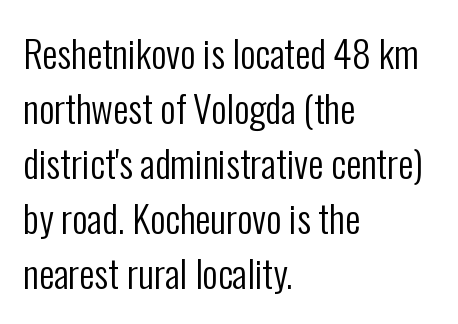
Typographically, this falls in the sans-serif category. Does the leading feel generous? No, just average. Rendered with straight, roman letterforms. Teacher's note: observe the even left margin — that is flush-left alignment. Heft: none added — not bold. Lines of text with bare space underneath.
